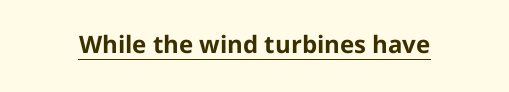
The image shows 24 px bold type, upright; set normal letter spacing, underlined.
